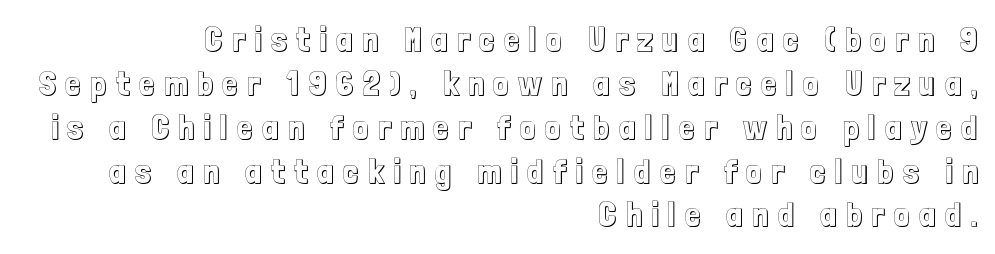
The image shows 34 px condensed type, upright; set right-aligned, normal line spacing (1.29x), unusually wide letter spacing (+0.29 em), not underlined; a medium x-height.
